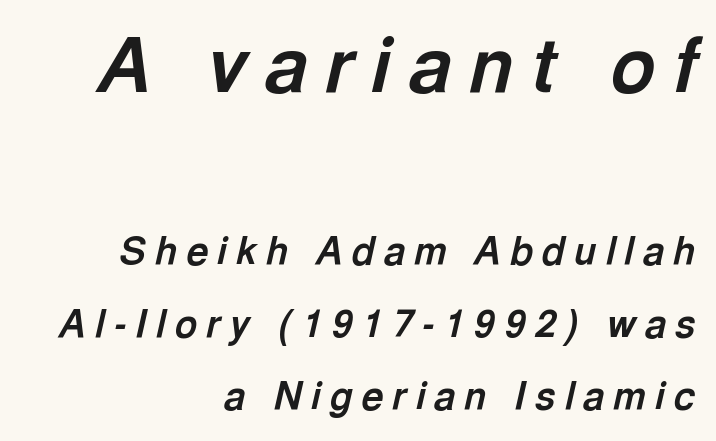
The typography opts for an oblique posture over an upright one. Heft: maximum for text — a bold. What stands out about the letter spacing? Its width — letters are far apart. A student would call this right alignment; a typographer would say flush right, rag left. Each letter keeps its own natural width here, so spacing adapts to shape.
